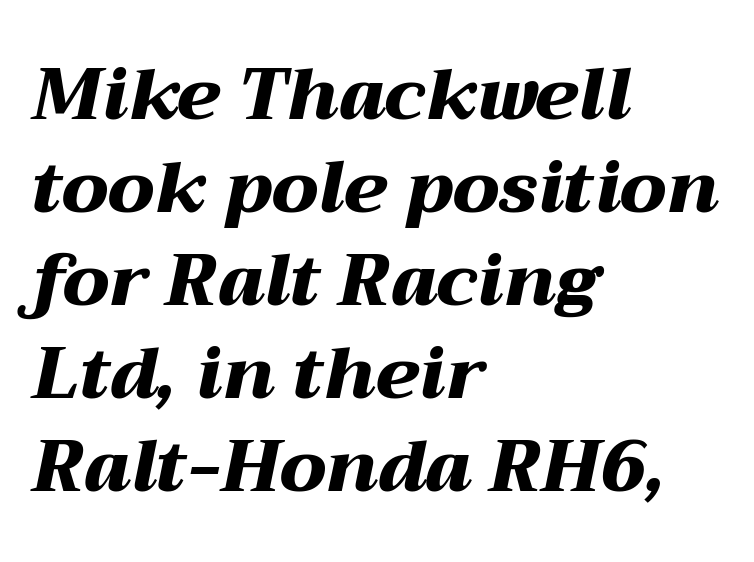
The image shows 72 px heavy, wide type, italic (leaning right); set left-aligned, normal line spacing (1.29x), normal letter spacing, not underlined; medium stroke contrast and a medium x-height.
